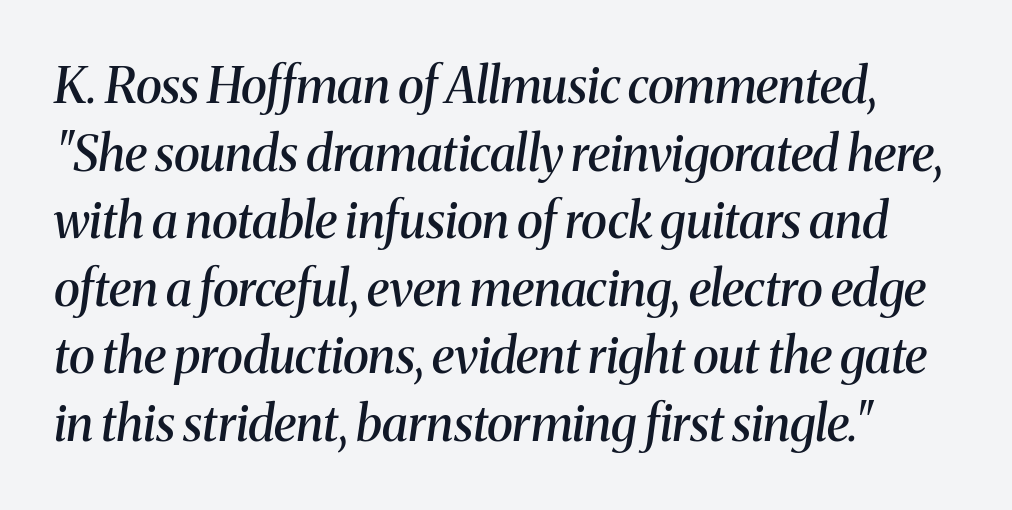
A bare baseline throughout the passage. Compared with an ordinary text face, these strokes are moderately heavier — a semibold. A serif font was chosen for this passage. The text carries the slant typical of an italic or oblique font.
